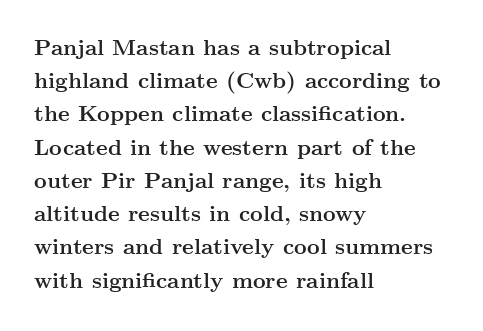
{"italic": "no", "bold": "yes", "underline": "no", "align": "left", "line_spacing": "normal", "line_spacing_ratio": 1.51, "letter_spacing": "normal", "letter_spacing_em": 0.0, "glyph_px": 22}
